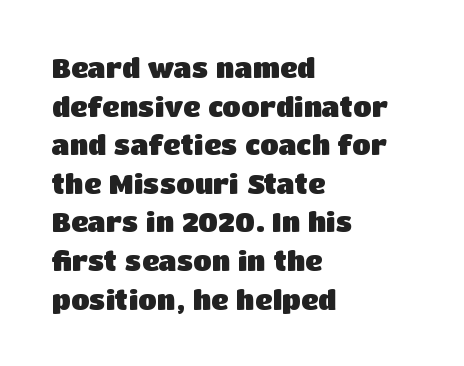
The image shows 27 px bold type, upright; set left-aligned, normal line spacing (1.43x), normal letter spacing, not underlined.
